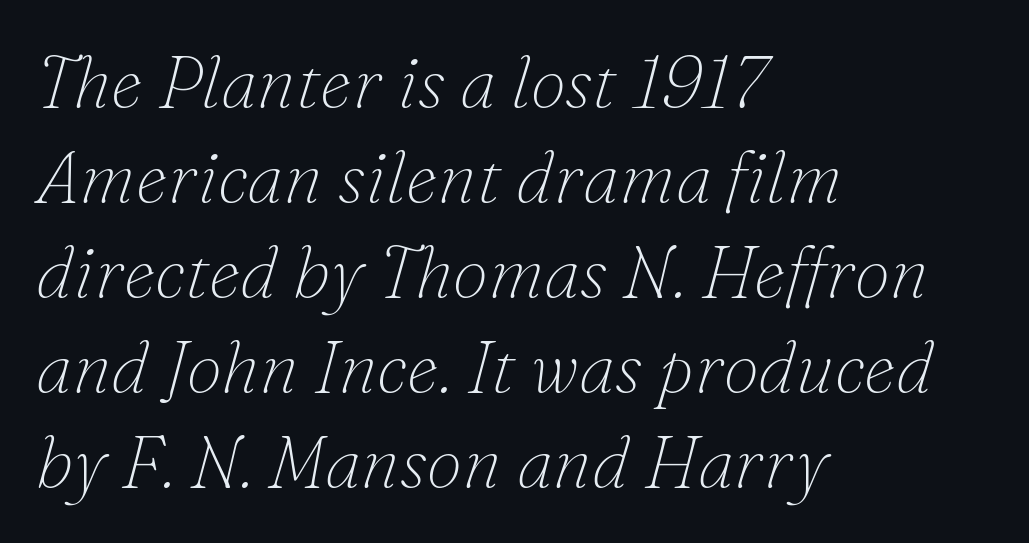
One glance says typical: line gaps are just what's usual. Glance below the letters and you will spot only blank space. Caption: face not bold, strokes unweighted. The passage shown is typeset with a serif family.
